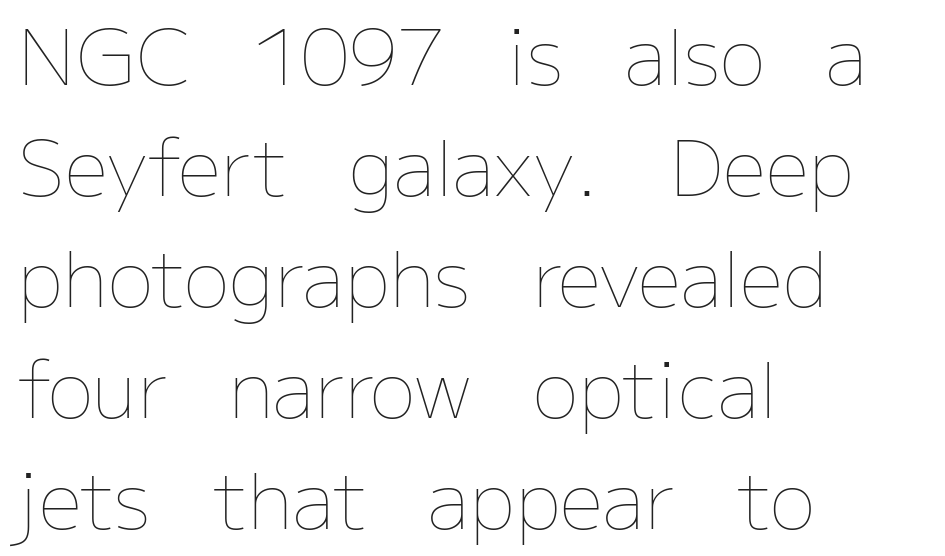
Q: Is the text bold? A: No.
Q: Is the text italic (slanted)? A: No, it is upright.
Q: Is the text underlined? A: No.
Q: How is the paragraph aligned? A: Left-aligned.
Q: Is the spacing between letters normal or unusually wide? A: Normal.
Q: Is the spacing between lines tight, normal or loose? A: Normal.
Q: Width (condensed, normal, or wide)? A: Normal.
Q: Stroke contrast? A: Low.
Q: x-height? A: Medium.
Q: Monospaced? A: No.
